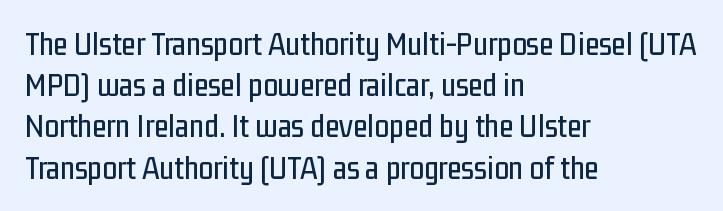
Notice how descenders clear the ascenders below comfortably — that's standard leading. Which margin do the lines hug? The left one — the right edge is uneven. No italicization has been applied; the sample stays upright. Is this a fixed-width face? No — the glyphs have proportional, varying widths. Does the type have serifs? No, each stem ends abruptly.
